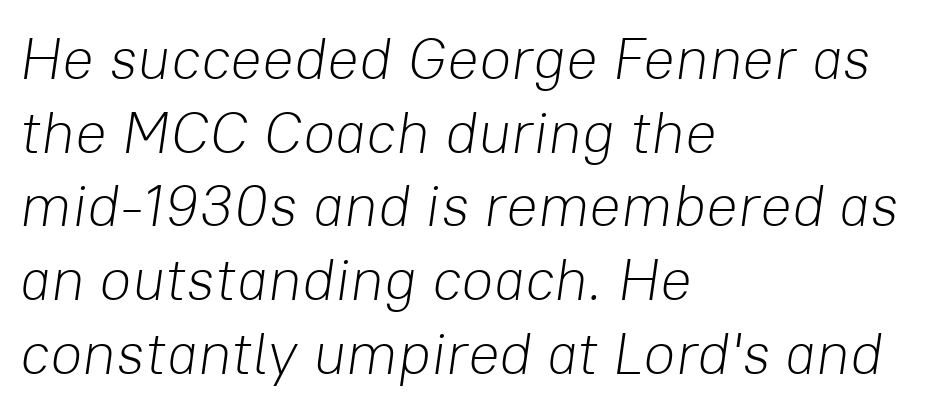
Q: Is the text bold? A: No.
Q: Is the text italic (slanted)? A: Yes, it leans right by about 8 degrees.
Q: Is the text underlined? A: No.
Q: How is the paragraph aligned? A: Left-aligned.
Q: Is the spacing between letters normal or unusually wide? A: Normal.
Q: Is the spacing between lines tight, normal or loose? A: Normal.
Q: Width (condensed, normal, or wide)? A: Normal.
Q: Stroke contrast? A: Low.
Q: x-height? A: Medium.
Q: Monospaced? A: No.
